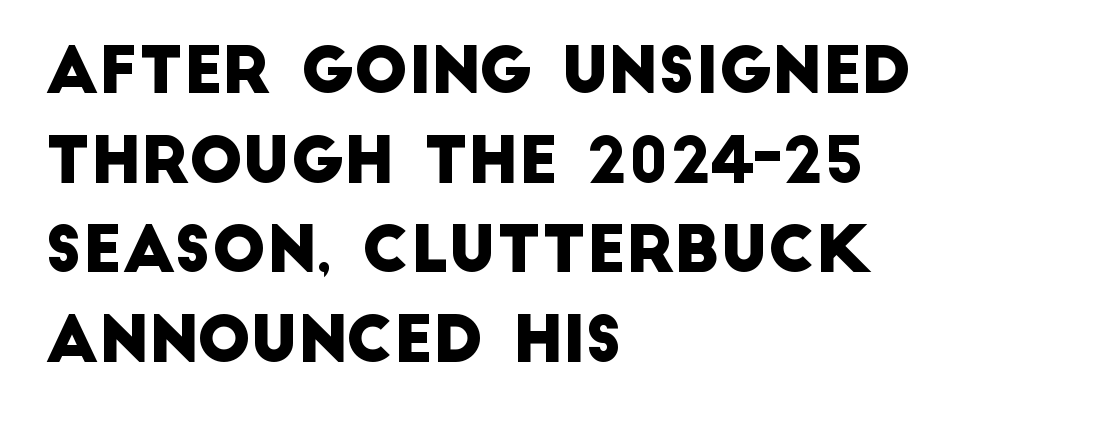
{"serif": "no", "width": "normal", "stroke_contrast": "low", "x_height": "large", "monospaced": "no", "underline": "no", "align": "left", "line_spacing": "normal", "line_spacing_ratio": 1.4, "letter_spacing": "normal", "letter_spacing_em": 0.0, "glyph_px": 64}
